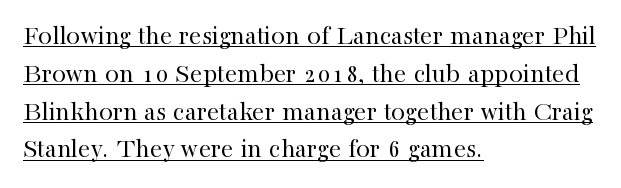
Letter spacing: default. Summary of weight: not heavy and not bold. Little horizontal feet cap the strokes, marking this as serif type. Horizontal bands of white between lines are of average thickness. These lines were composed using upright roman letters. The paragraph has a hard left edge and a soft right edge.
